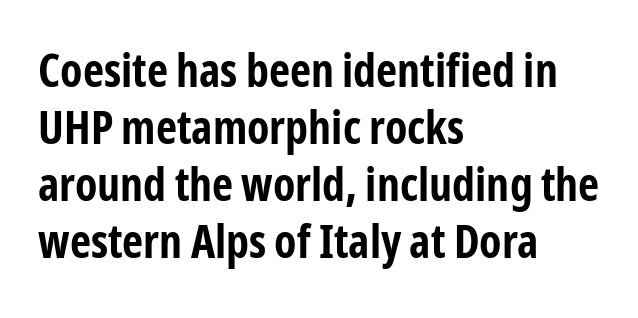
The image shows 46 px bold, condensed sans-serif type, upright; set left-aligned, line spacing 1.24x, normal letter spacing, not underlined; low stroke contrast and a medium x-height.
